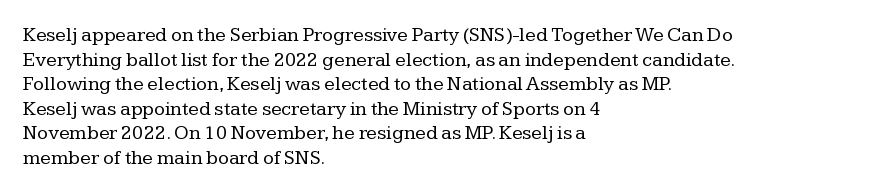
{"italic": "no", "bold": "no", "underline": "no", "align": "left", "line_spacing_ratio": 1.23, "letter_spacing": "normal", "letter_spacing_em": 0.0, "glyph_px": 20}
